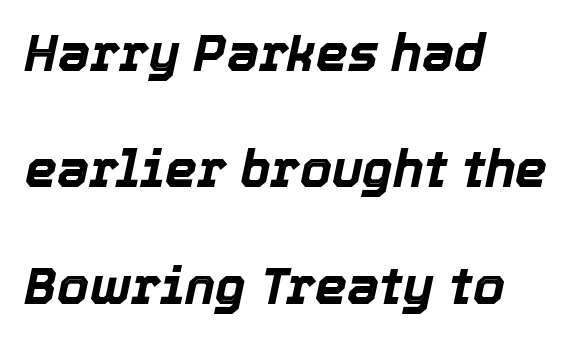
Italic: yes, the glyphs are oblique. The horizontal fit of the characters is conventional and even. Widely set lines give the paragraph a tall, airy silhouette. Students, this is bold: see how much ink each stroke carries. Each letter keeps its own natural width here, so spacing adapts to shape. Short and long lines alike share a common starting point at left.
